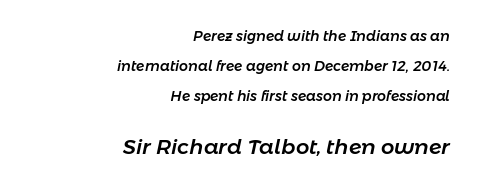
Students, note that the glyphs here touch the page at normal intervals. You could fit nearly another row in the gap between these rows. This layout puts the modest block above and the oversized block below. Every row of glyphs terminates at an identical x-position on the right. The passage shown is not underscored anywhere. Observe the lean: these are italic letterforms.
